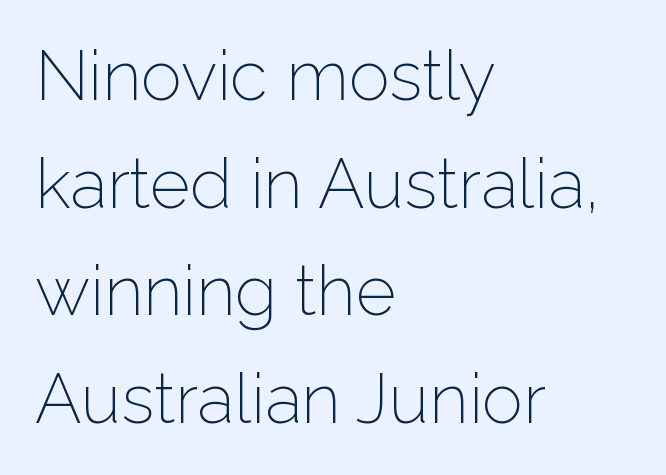
Q: Is the text bold? A: No.
Q: Is the text italic (slanted)? A: No, it is upright.
Q: Is the typeface a serif or a sans-serif typeface? A: Sans-serif.
Q: Is the text underlined? A: No.
Q: How is the paragraph aligned? A: Left-aligned.
Q: Is the spacing between letters normal or unusually wide? A: Normal.
Q: Is the spacing between lines tight, normal or loose? A: Normal.
Q: Width (condensed, normal, or wide)? A: Normal.
Q: Stroke contrast? A: Low.
Q: x-height? A: Medium.
Q: Monospaced? A: No.
